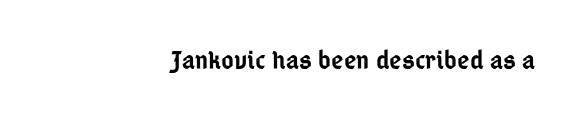
The image shows 27 px text type, upright; set right-aligned, normal letter spacing, not underlined.
